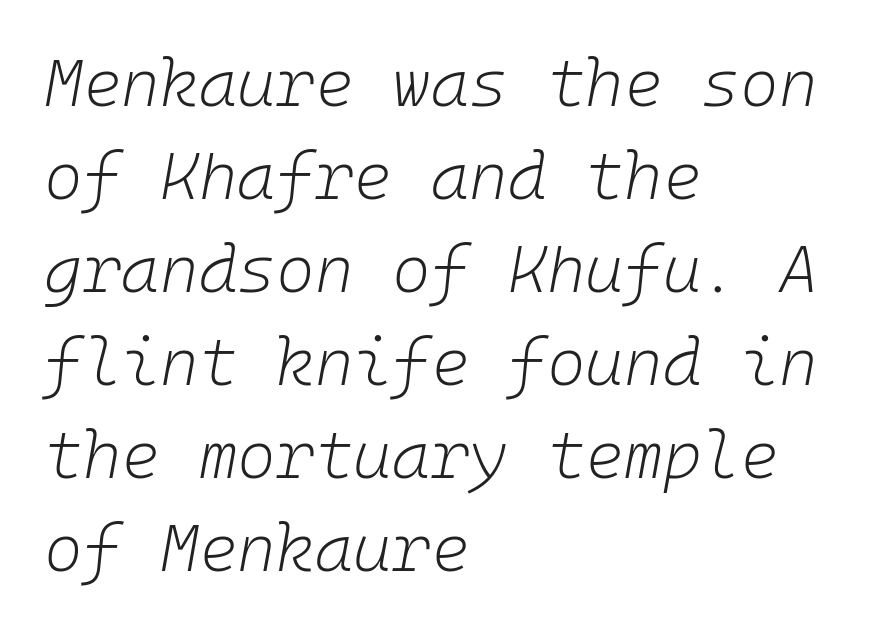
Evenly set lines give the paragraph a standard silhouette. These lines are rendered in a fixed-pitch font. A light-to-regular cut is what we see here. Beneath every word, the page is bare. Is the letter spacing exaggerated? No — it looks like the ordinary default. In CSS terms this would be text-align: left.
